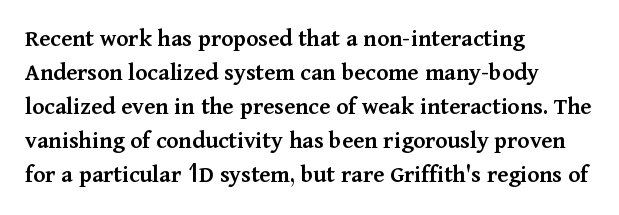
Q: Is the text bold? A: Semi-bold.
Q: Is the text italic (slanted)? A: No, it is upright.
Q: Is the text underlined? A: No.
Q: How is the paragraph aligned? A: Left-aligned.
Q: Is the spacing between letters normal or unusually wide? A: Normal.
Q: Is the spacing between lines tight, normal or loose? A: Normal.
